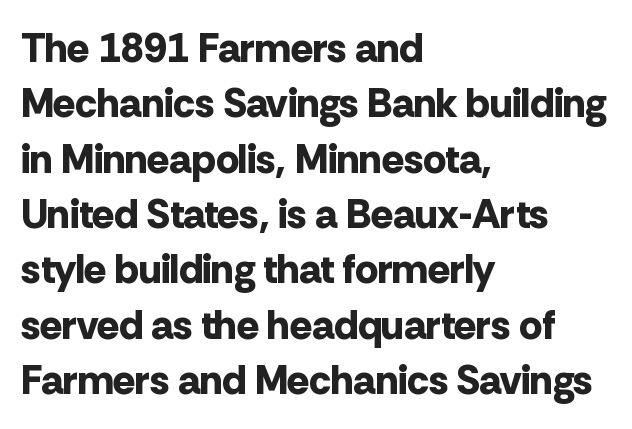
Q: Is the text bold? A: Yes.
Q: Is the text italic (slanted)? A: No, it is upright.
Q: Is the typeface a serif or a sans-serif typeface? A: Sans-serif.
Q: Is the text underlined? A: No.
Q: How is the paragraph aligned? A: Left-aligned.
Q: Is the spacing between letters normal or unusually wide? A: Normal.
Q: Is the spacing between lines tight, normal or loose? A: Normal.
Q: Width (condensed, normal, or wide)? A: Normal.
Q: Stroke contrast? A: Low.
Q: x-height? A: Medium.
Q: Monospaced? A: No.
